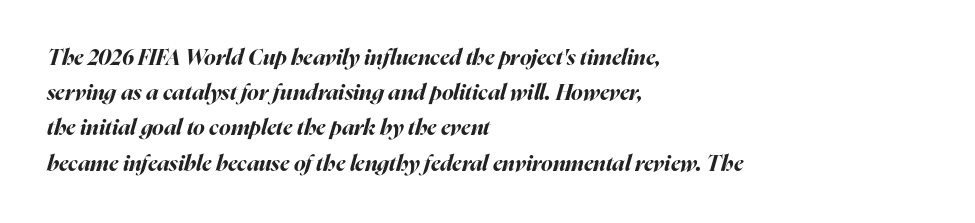
The image shows 22 px bold type, italic (leaning right); set left-aligned, normal line spacing (1.6x), normal letter spacing, not underlined.
